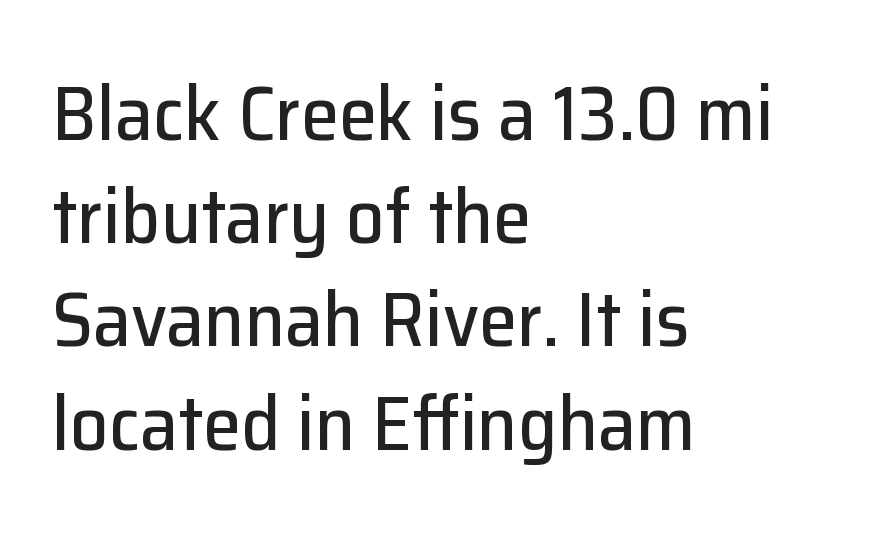
The image shows 77 px sans-serif type, upright; set left-aligned, normal line spacing (1.34x), normal letter spacing, not underlined; low stroke contrast and a medium x-height.
